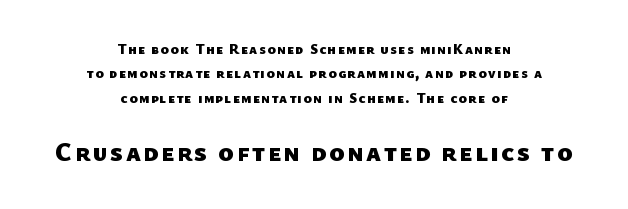
{"bold": "yes", "underline": "no", "align": "center", "line_spacing_ratio": 1.75, "larger_block": "second", "size_ratio": 1.86, "glyph_px": 26}
